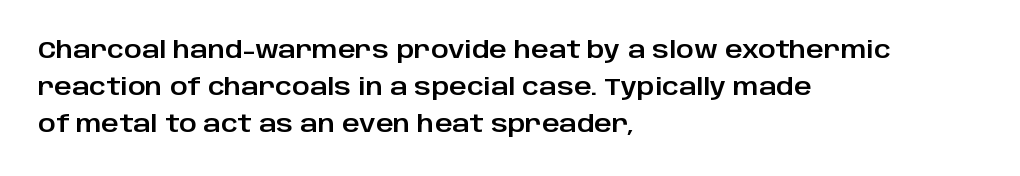
This is roman type, the default non-slanted kind. The lines in this sample share a left origin and differ only in where they stop. Glance below the letters and you will spot only blank space. The line-height multiplier appears to be the usual default. No extra tracking has been applied to these lines.
